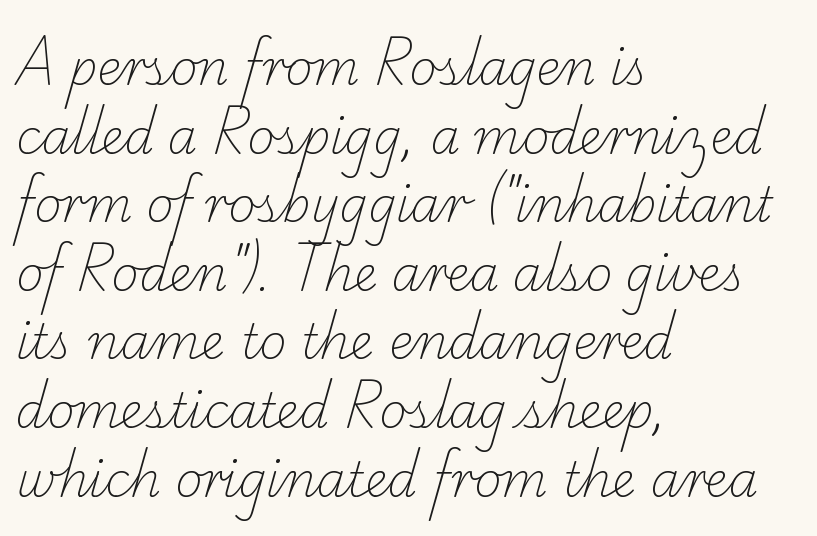
The image shows 47 px light serif type; set left-aligned, normal line spacing (1.46x), normal letter spacing, not underlined; low stroke contrast and a small x-height.
